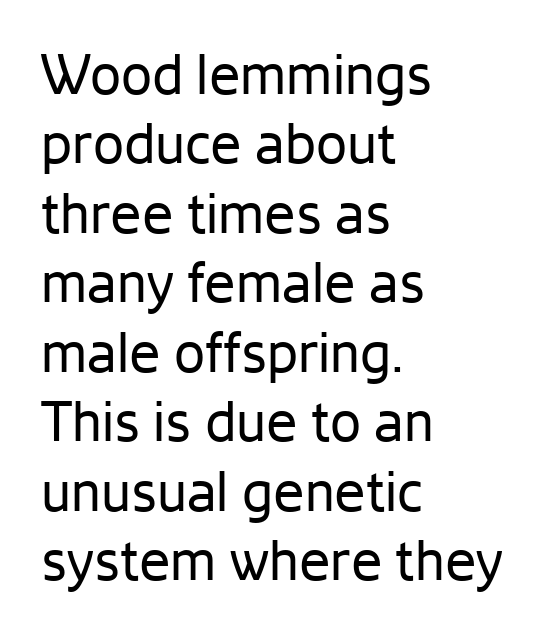
The image shows 56 px regular-weight sans-serif type, upright; set left-aligned, line spacing 1.24x, normal letter spacing, not underlined; low stroke contrast and a medium x-height.
